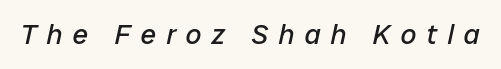
{"italic": "yes", "lean": "right", "slant_degrees": 12, "bold": "no", "weight": "regular", "width": "normal", "stroke_contrast": "low", "x_height": "medium", "monospaced": "no", "underline": "no", "letter_spacing": "wide", "letter_spacing_em": 0.36, "glyph_px": 28}
